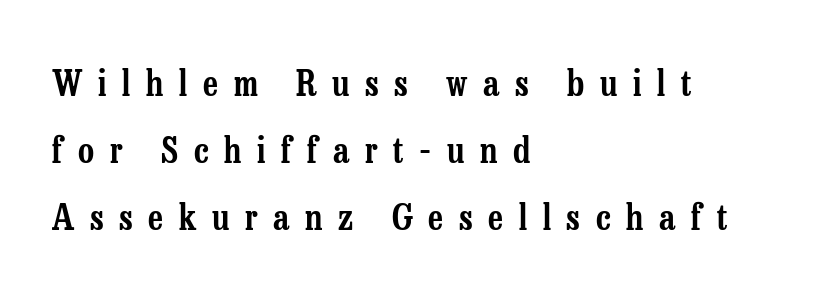
{"serif": "yes", "italic": "no", "width": "condensed", "stroke_contrast": "low", "x_height": "medium", "monospaced": "no", "underline": "no", "align": "left", "line_spacing": "loose", "line_spacing_ratio": 1.91, "letter_spacing": "wide", "letter_spacing_em": 0.45, "glyph_px": 35}
